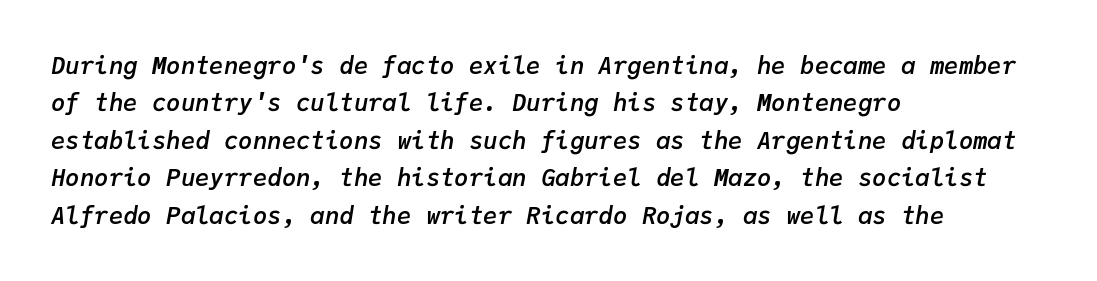
{"italic": "yes", "lean": "right", "slant_degrees": 9, "bold": "semi", "underline": "no", "align": "left", "line_spacing": "normal", "line_spacing_ratio": 1.56, "letter_spacing": "normal", "letter_spacing_em": 0.0, "glyph_px": 24}
